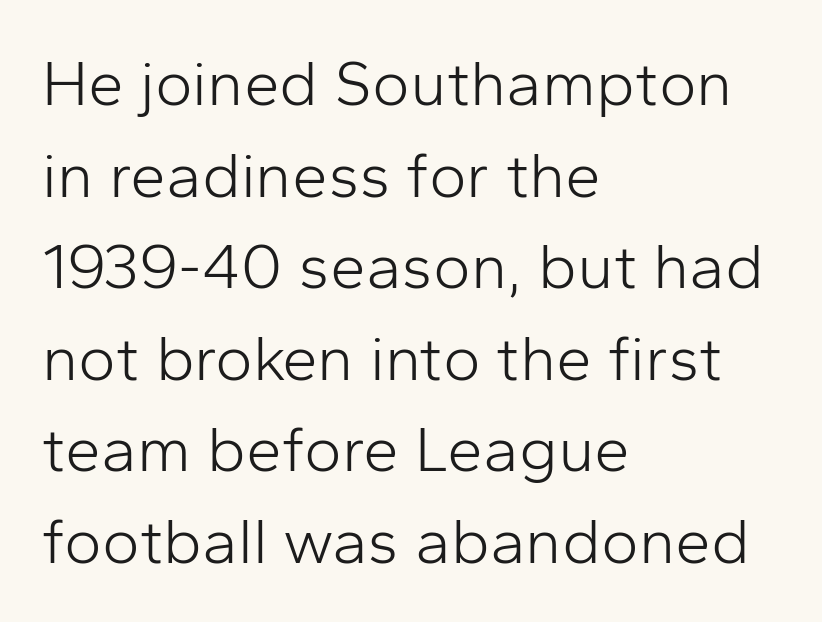
The image shows 64 px light sans-serif type, upright; set left-aligned, normal line spacing (1.43x), normal letter spacing, not underlined; low stroke contrast and a medium x-height.
